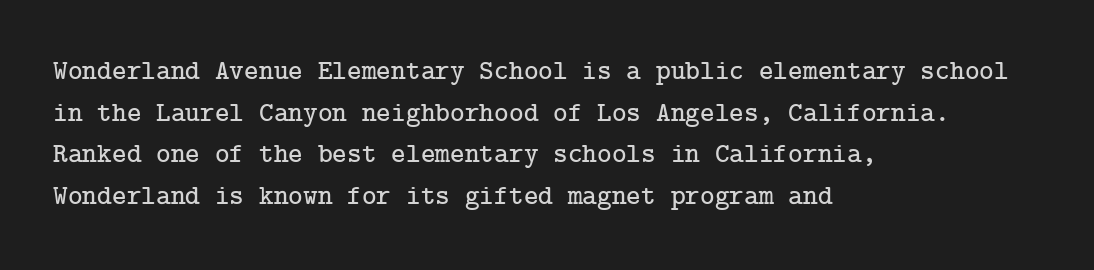
This rendering features lettering with no underline. Short note: letters normally spaced. The characters display serif detailing at their extremities. This is the regular roman posture of the typeface. One glance says typical: line gaps are just what's usual.
